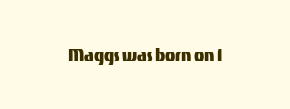
{"italic": "no", "underline": "no", "letter_spacing": "normal", "letter_spacing_em": 0.0, "glyph_px": 21}
